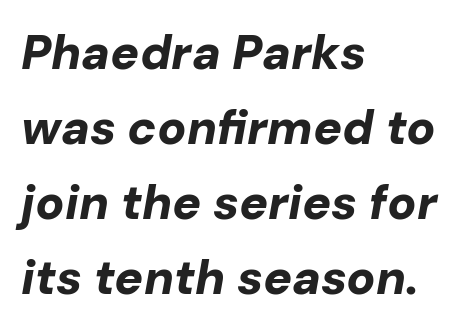
Q: Is the text bold? A: Yes.
Q: Is the text italic (slanted)? A: Yes, it leans right by about 10 degrees.
Q: Is the text underlined? A: No.
Q: How is the paragraph aligned? A: Left-aligned.
Q: Is the spacing between letters normal or unusually wide? A: Normal.
Q: Is the spacing between lines tight, normal or loose? A: Normal.
Q: Width (condensed, normal, or wide)? A: Normal.
Q: Stroke contrast? A: Low.
Q: x-height? A: Medium.
Q: Monospaced? A: No.
